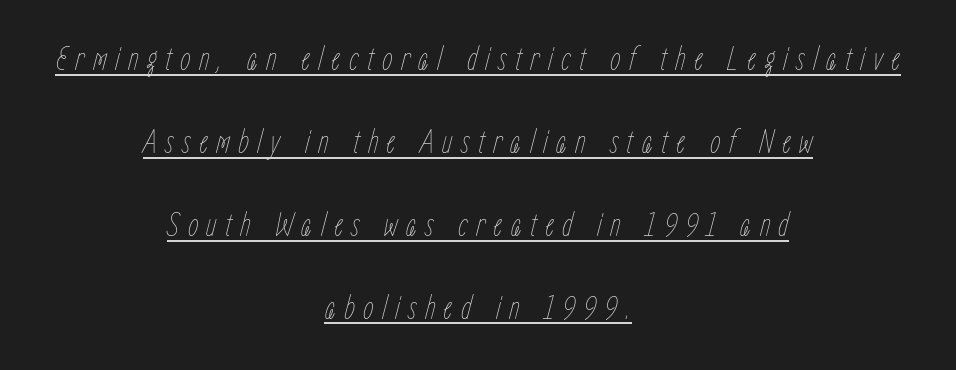
Quick note: underline on. Slanted lettering throughout. These lines are rendered in a variable-pitch font. This block would shrink considerably if given ordinary leading; it's expanded now. Students, note that the glyphs here are deliberately spaced far apart. Stems and bowls with no extra thickness — not bold.
